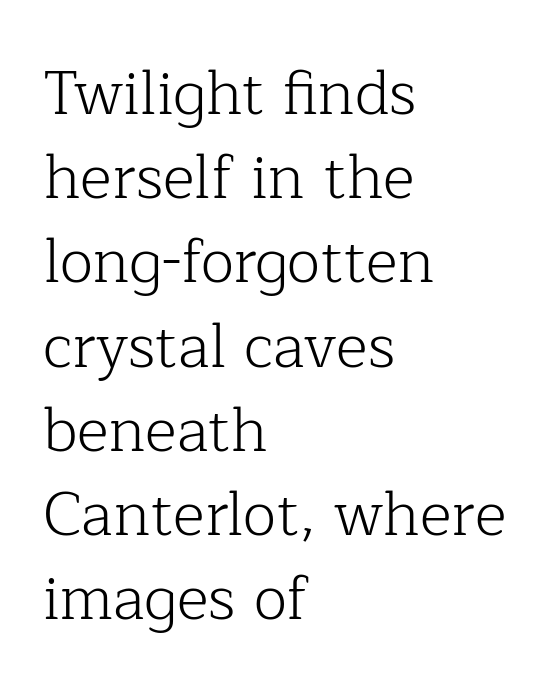
The text was rendered using a seriffed face with decorative stroke endings. The strip under each line holds only bare page. This sample has the flowing, uneven cadence of proportional lettering. Between one letter and the next there's only the usual sliver of space. Is the type heavy? It reads as light-to-regular instead. Regarding leading, the lines here are spaced in the standard way.
